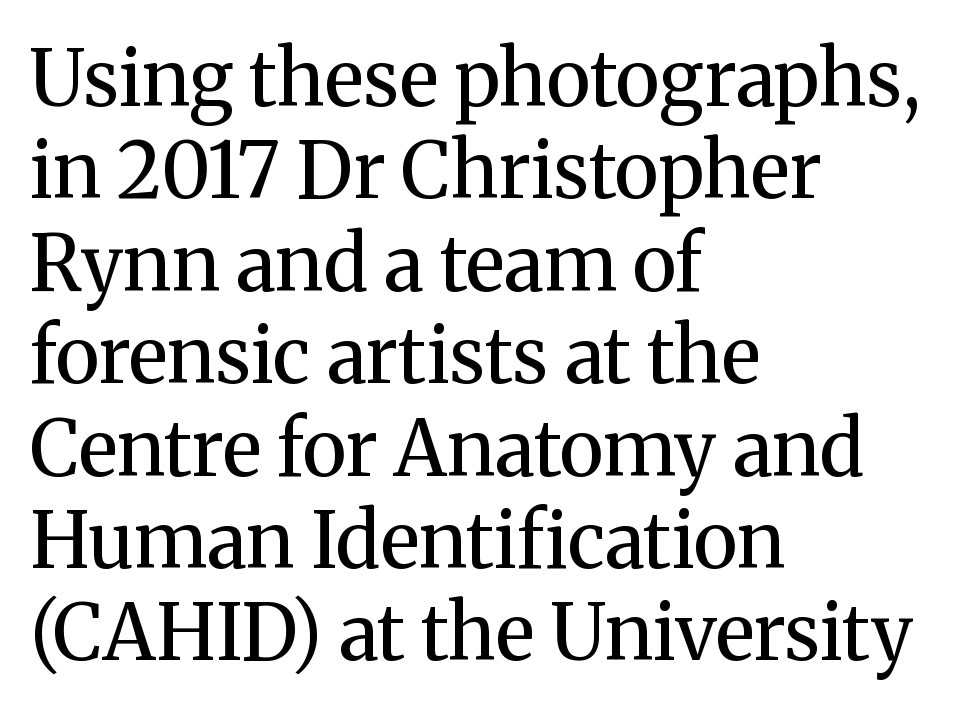
Q: Is the text bold? A: No.
Q: Is the text italic (slanted)? A: No, it is upright.
Q: Is the typeface a serif or a sans-serif typeface? A: Serif.
Q: Is the text underlined? A: No.
Q: How is the paragraph aligned? A: Left-aligned.
Q: Is the spacing between letters normal or unusually wide? A: Normal.
Q: Width (condensed, normal, or wide)? A: Normal.
Q: Stroke contrast? A: Medium.
Q: x-height? A: Medium.
Q: Monospaced? A: No.
